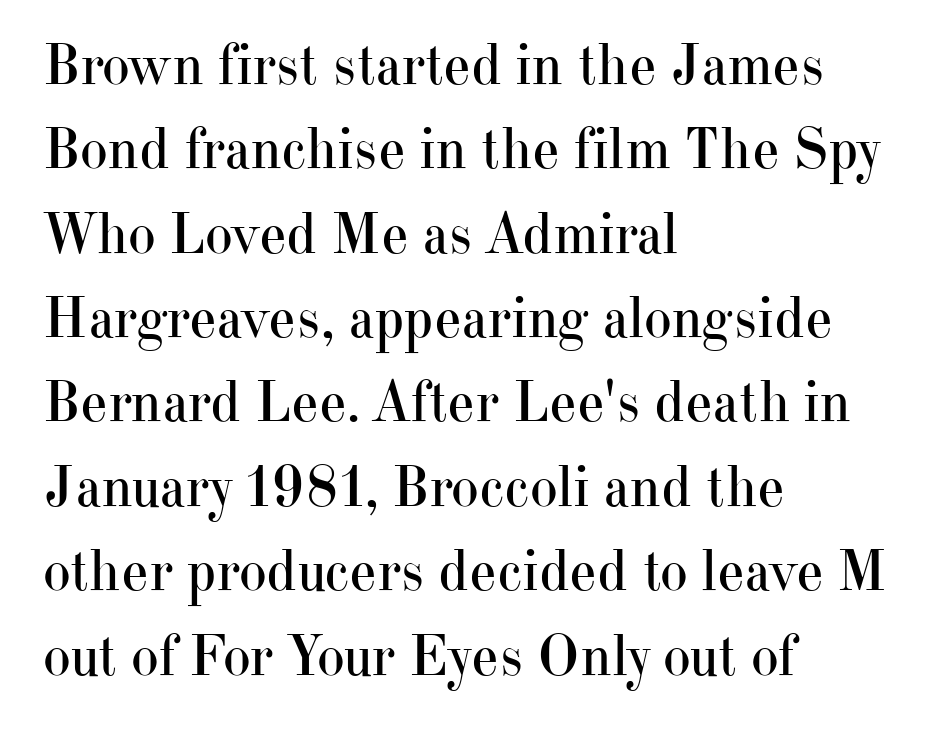
The face used here is proportionally spaced, like ordinary book or web type. Ordinary non-slanted type is in use. Weight: in the light-to-regular range. This rendering leaves character spacing at its baseline value. Examine the stroke ends and you'll spot serifs.
